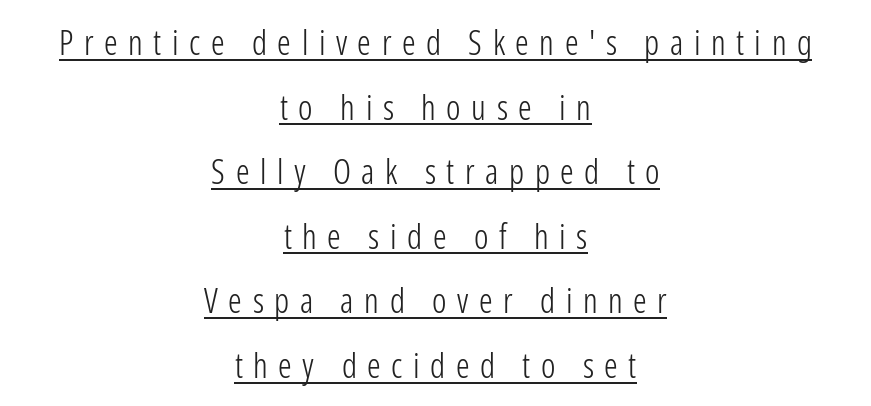
Q: Is the text bold? A: No.
Q: Is the text italic (slanted)? A: No, it is upright.
Q: Is the typeface a serif or a sans-serif typeface? A: Sans-serif.
Q: Is the text underlined? A: Yes.
Q: How is the paragraph aligned? A: Centered.
Q: Is the spacing between letters normal or unusually wide? A: Unusually wide.
Q: Is the spacing between lines tight, normal or loose? A: Loose.
Q: Width (condensed, normal, or wide)? A: Condensed.
Q: Stroke contrast? A: Low.
Q: x-height? A: Medium.
Q: Monospaced? A: No.
